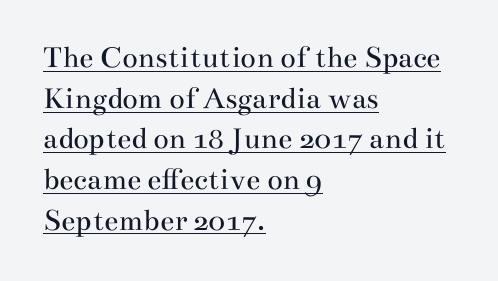
The image shows 32 px regular-weight, wide serif type, upright; set left-aligned, normal line spacing (1.27x), normal letter spacing, underlined; medium stroke contrast and a small x-height.
